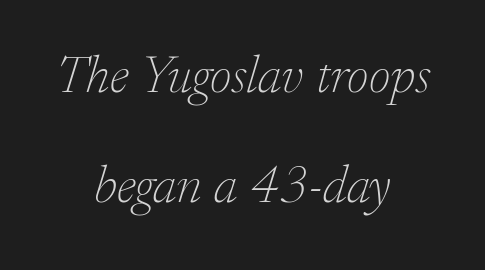
{"serif": "yes", "italic": "yes", "lean": "right", "slant_degrees": 17, "bold": "no", "weight": "thin", "width": "normal", "stroke_contrast": "low", "x_height": "small", "monospaced": "no", "underline": "no", "align": "center", "line_spacing": "loose", "line_spacing_ratio": 2.07, "letter_spacing": "normal", "letter_spacing_em": 0.0, "glyph_px": 53}
